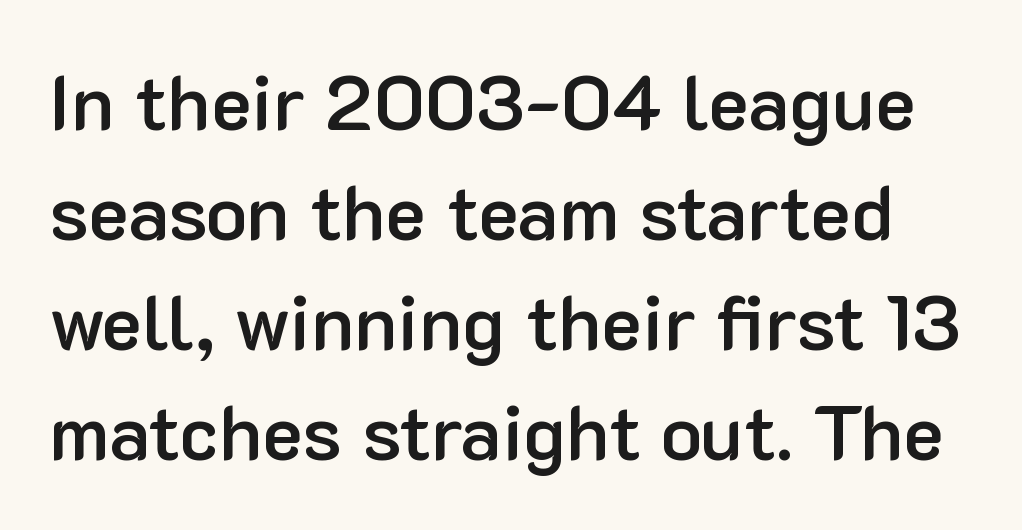
Unlike italic type, these characters show no tilt at all. Font category for this specimen: sans-serif. The sample has been set in demibold, a notch under bold. Here the designer chose a conventional face with non-uniform glyph widths.
